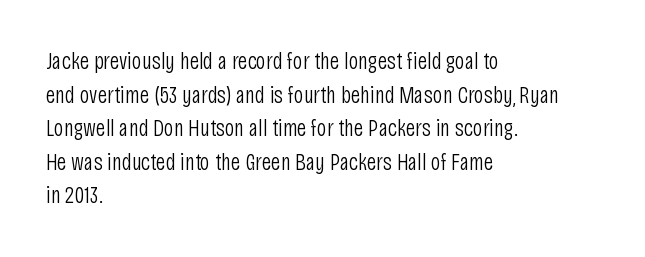
Q: Is the text bold? A: No.
Q: Is the text italic (slanted)? A: No, it is upright.
Q: Is the text underlined? A: No.
Q: How is the paragraph aligned? A: Left-aligned.
Q: Is the spacing between letters normal or unusually wide? A: Normal.
Q: Is the spacing between lines tight, normal or loose? A: Normal.
